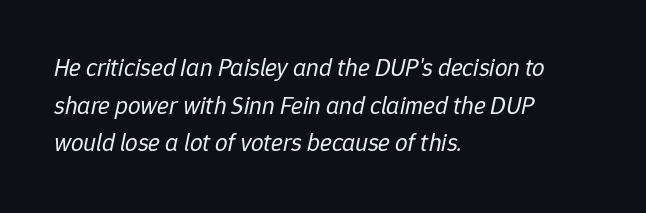
Q: Is the text bold? A: No.
Q: Is the text italic (slanted)? A: Yes, it leans right by about 12 degrees.
Q: Is the text underlined? A: No.
Q: How is the paragraph aligned? A: Left-aligned.
Q: Is the spacing between letters normal or unusually wide? A: Normal.
Q: Is the spacing between lines tight, normal or loose? A: Normal.
